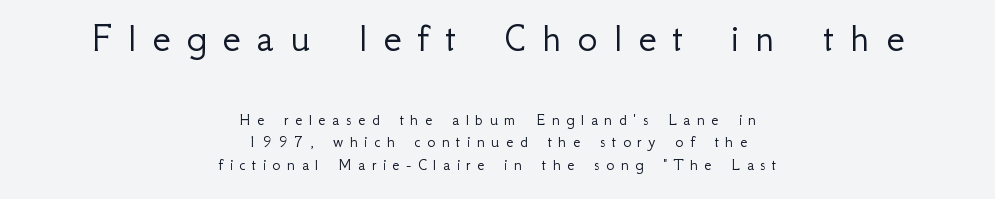
Do the letters lean? They stand straight. Note: no serifs on the glyphs. Summary of weight: not heavy and not bold. Notice how the passage keeps no hard edge, just a central spine. The lines sit at an ordinary, default distance from one another. Here the designer chose a conventional face with non-uniform glyph widths.
